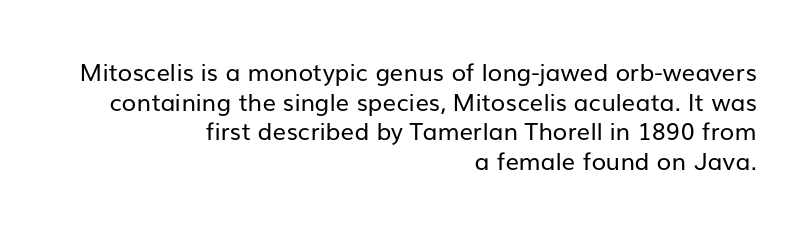
Q: Is the text bold? A: No.
Q: Is the text italic (slanted)? A: No, it is upright.
Q: Is the text underlined? A: No.
Q: How is the paragraph aligned? A: Right-aligned.
Q: Is the spacing between letters normal or unusually wide? A: Normal.
